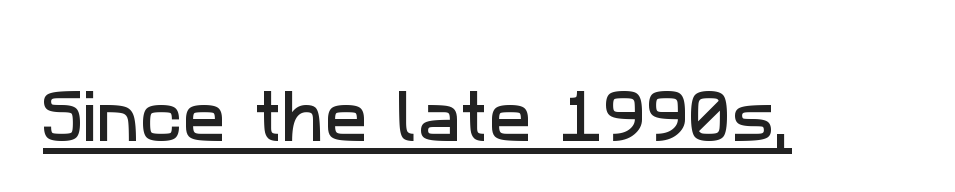
Think of a printed novel: that variable character pitch is what you see here. The glyphs in this specimen are sans serif. Like a heading marked for emphasis, these lines bear an underscore. Observe the ordinary spacing: letters are neighbours, not strangers.
